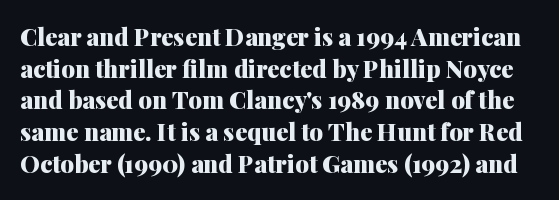
{"italic": "no", "bold": "yes", "underline": "no", "line_spacing": "normal", "line_spacing_ratio": 1.32, "letter_spacing": "normal", "letter_spacing_em": 0.0, "glyph_px": 24}
